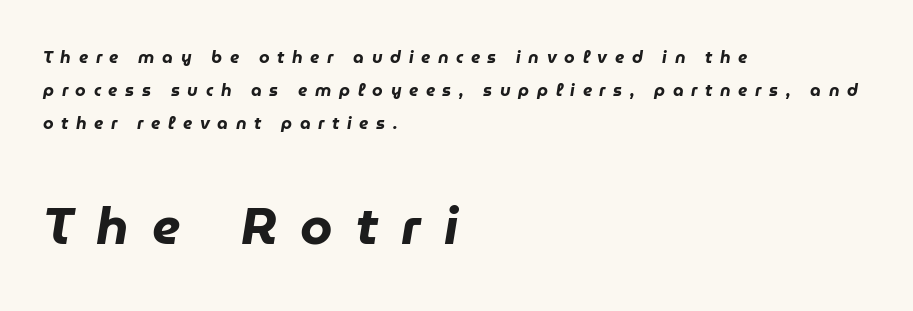
The image shows 52 px heavy type, italic (leaning right); set left-aligned, loose line spacing (1.94x), unusually wide letter spacing (+0.45 em), not underlined; the second (bottom) block is 3.06x larger; low stroke contrast and a medium x-height.
